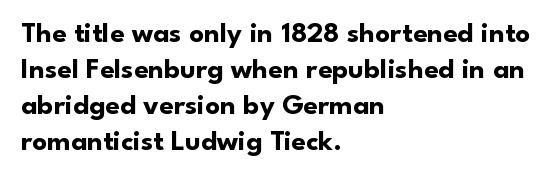
The image shows 29 px bold sans-serif type, upright; set left-aligned, line spacing 1.24x, normal letter spacing, not underlined; low stroke contrast and a small x-height.
